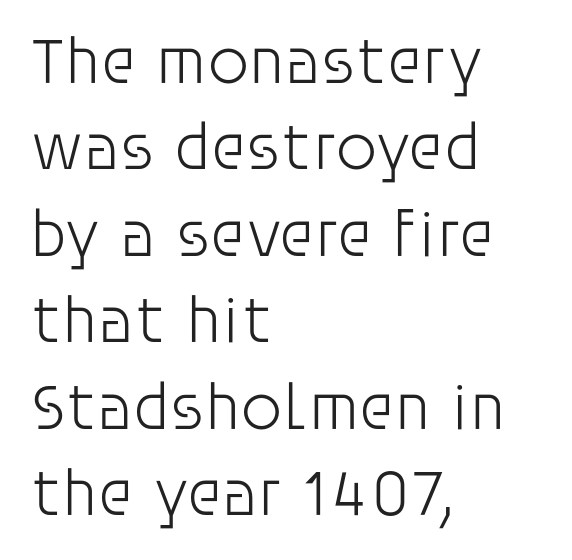
{"serif": "no", "italic": "no", "bold": "no", "weight": "light", "width": "normal", "stroke_contrast": "low", "x_height": "large", "monospaced": "no", "underline": "no", "align": "left", "line_spacing": "normal", "line_spacing_ratio": 1.31, "letter_spacing": "normal", "letter_spacing_em": 0.0, "glyph_px": 66}
